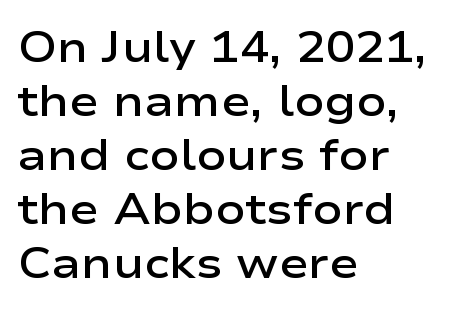
Q: Is the text bold? A: Semi-bold.
Q: Is the text italic (slanted)? A: No, it is upright.
Q: Is the typeface a serif or a sans-serif typeface? A: Sans-serif.
Q: Is the text underlined? A: No.
Q: How is the paragraph aligned? A: Left-aligned.
Q: Is the spacing between letters normal or unusually wide? A: Normal.
Q: Width (condensed, normal, or wide)? A: Wide.
Q: Stroke contrast? A: Low.
Q: x-height? A: Medium.
Q: Monospaced? A: No.
